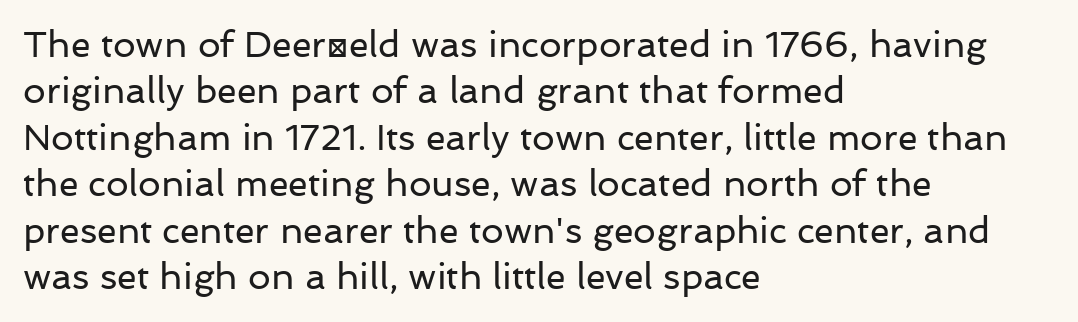
The image shows 36 px regular-weight sans-serif type, upright; set left-aligned, normal line spacing (1.29x), normal letter spacing, not underlined; low stroke contrast and a medium x-height.
